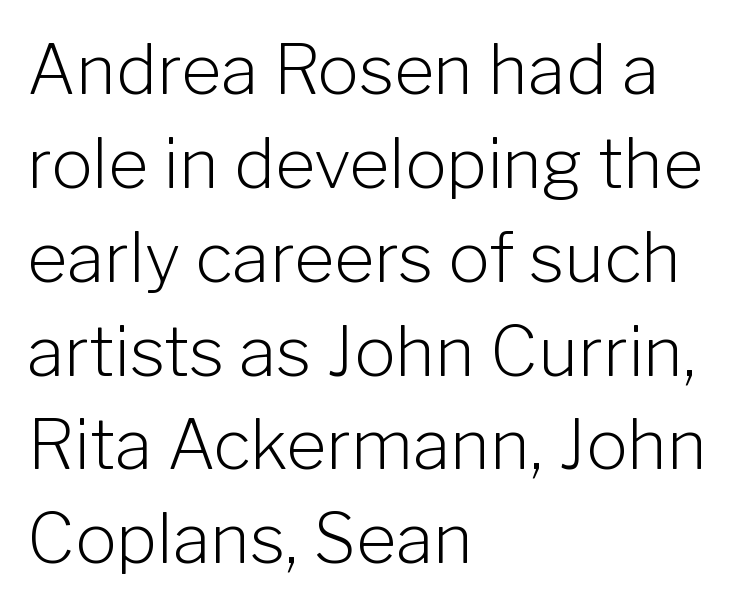
The rows are spaced the way most documents space them. Here the glyphs are tracked normally, forming tight word shapes. Unbolded letterforms with no extra heft. Classification — sans serif. The strip under each line holds only bare page. This sample has the flowing, uneven cadence of proportional lettering.
